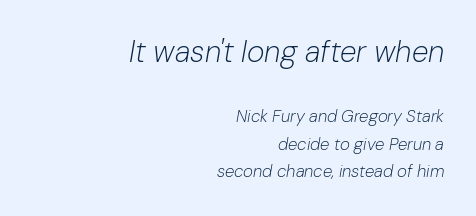
Q: Is the text bold? A: No.
Q: Is the text italic (slanted)? A: Yes, it leans right by about 10 degrees.
Q: Is the text underlined? A: No.
Q: How is the paragraph aligned? A: Right-aligned.
Q: Is the spacing between letters normal or unusually wide? A: Normal.
Q: Is the spacing between lines tight, normal or loose? A: Normal.
Q: Which block of text is set in a larger size, the first (top) or the second (bottom)? A: The first (top) one.
Q: Width (condensed, normal, or wide)? A: Normal.
Q: Stroke contrast? A: Low.
Q: x-height? A: Medium.
Q: Monospaced? A: No.
